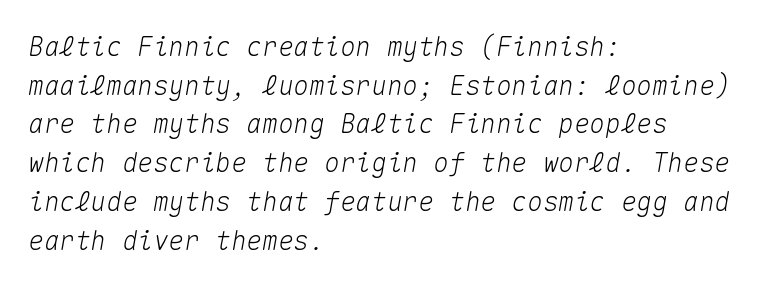
The image shows 26 px text type, italic (leaning right); set left-aligned, normal line spacing (1.49x), normal letter spacing, not underlined.
